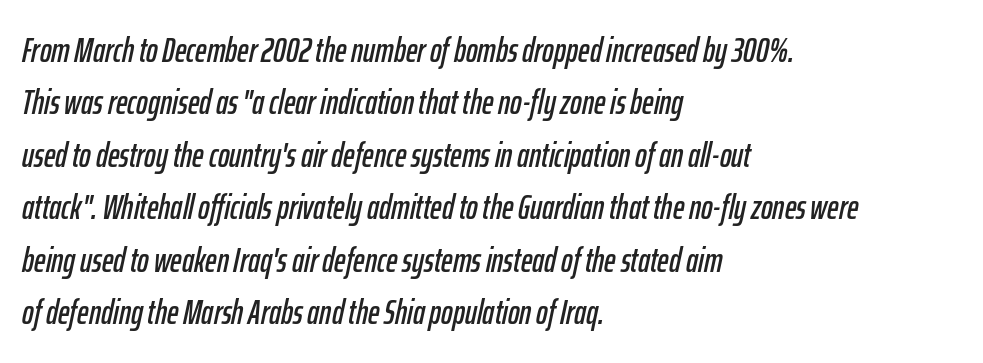
The paragraph has a hard left edge and a soft right edge. How are the letters spaced? Ordinarily, with no added tracking. Evenly set lines give the paragraph a standard silhouette. Glance below the letters and you will spot only blank space. Character widths vary here, with narrow letters taking less room than wide ones.
